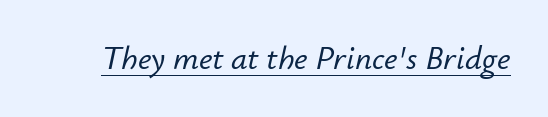
Q: Is the text italic (slanted)? A: Yes, it leans right by about 12 degrees.
Q: Is the text underlined? A: Yes.
Q: Is the spacing between letters normal or unusually wide? A: Normal.
Q: Width (condensed, normal, or wide)? A: Normal.
Q: Stroke contrast? A: Low.
Q: x-height? A: Small.
Q: Monospaced? A: No.
